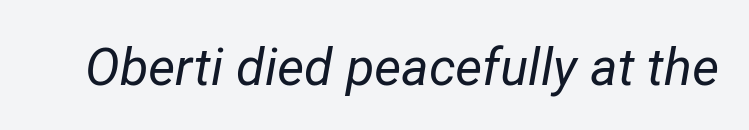
Q: Is the text bold? A: No.
Q: Is the text italic (slanted)? A: Yes, it leans right by about 12 degrees.
Q: Is the text underlined? A: No.
Q: Is the spacing between letters normal or unusually wide? A: Normal.
Q: Width (condensed, normal, or wide)? A: Normal.
Q: Stroke contrast? A: Low.
Q: x-height? A: Medium.
Q: Monospaced? A: No.
